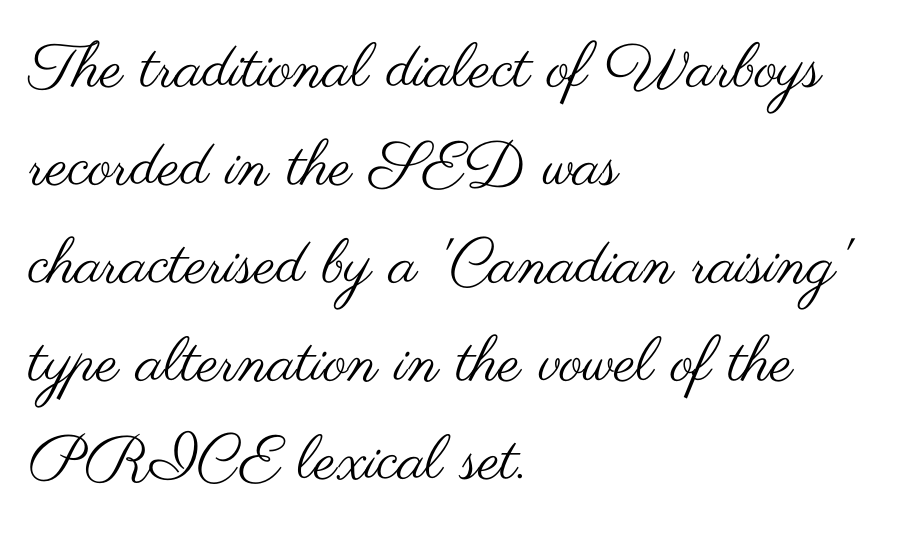
{"serif": "no", "bold": "no", "weight": "regular", "width": "wide", "stroke_contrast": "medium", "x_height": "small", "monospaced": "no", "underline": "no", "align": "left", "line_spacing": "normal", "line_spacing_ratio": 1.58, "letter_spacing": "normal", "letter_spacing_em": 0.0, "glyph_px": 62}
